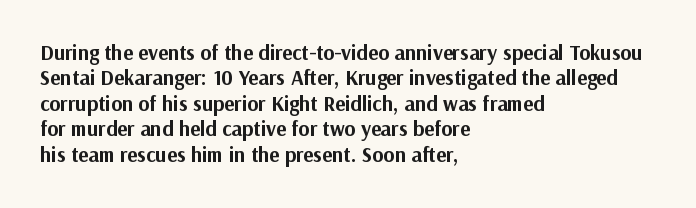
The gaps between neighbouring characters are ordinary and unremarkable. Heavy, bold letterforms. Posture: straight, roman, zero tilt. Caption: multi-line text, flush left, ragged right. Clear beneath every line of the passage.
